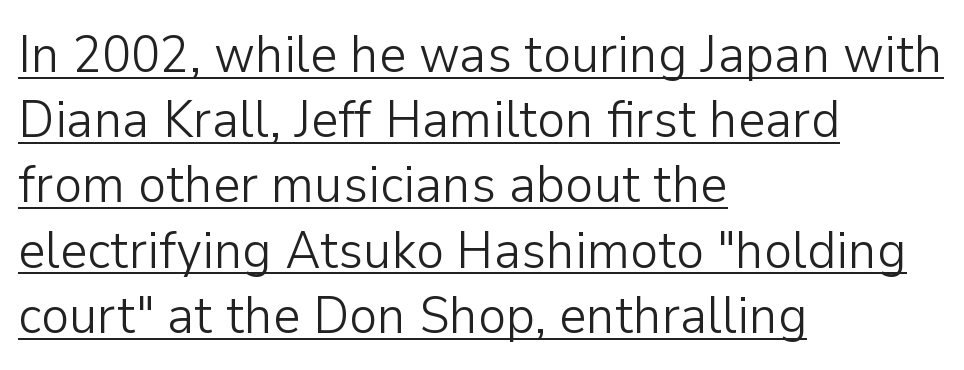
{"serif": "no", "italic": "no", "bold": "no", "weight": "light", "width": "normal", "stroke_contrast": "low", "x_height": "medium", "monospaced": "no", "underline": "yes", "align": "left", "line_spacing_ratio": 1.23, "letter_spacing": "normal", "letter_spacing_em": 0.0, "glyph_px": 53}
